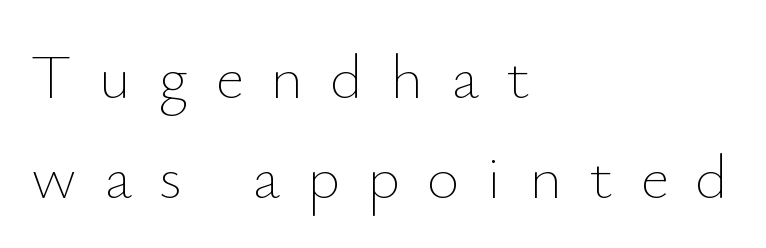
The image shows 63 px thin type, upright; set left-aligned, normal line spacing (1.58x), unusually wide letter spacing (+0.43 em), not underlined; low stroke contrast and a small x-height.
